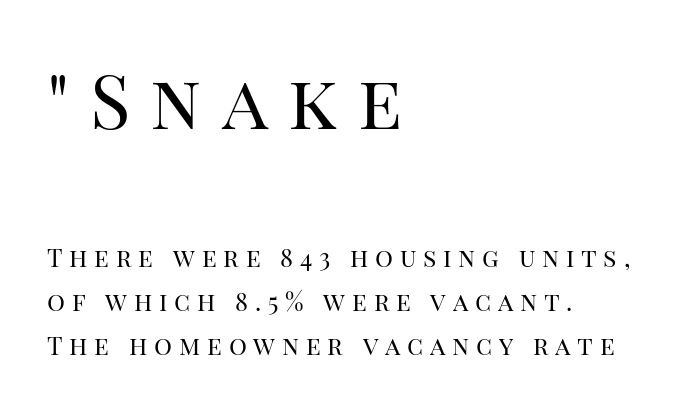
Q: Is the text bold? A: No.
Q: Is the text italic (slanted)? A: No, it is upright.
Q: Is the typeface a serif or a sans-serif typeface? A: Serif.
Q: Is the text underlined? A: No.
Q: How is the paragraph aligned? A: Left-aligned.
Q: Is the spacing between letters normal or unusually wide? A: Unusually wide.
Q: Which block of text is set in a larger size, the first (top) or the second (bottom)? A: The first (top) one.
Q: Width (condensed, normal, or wide)? A: Normal.
Q: Stroke contrast? A: High.
Q: x-height? A: Large.
Q: Monospaced? A: No.
